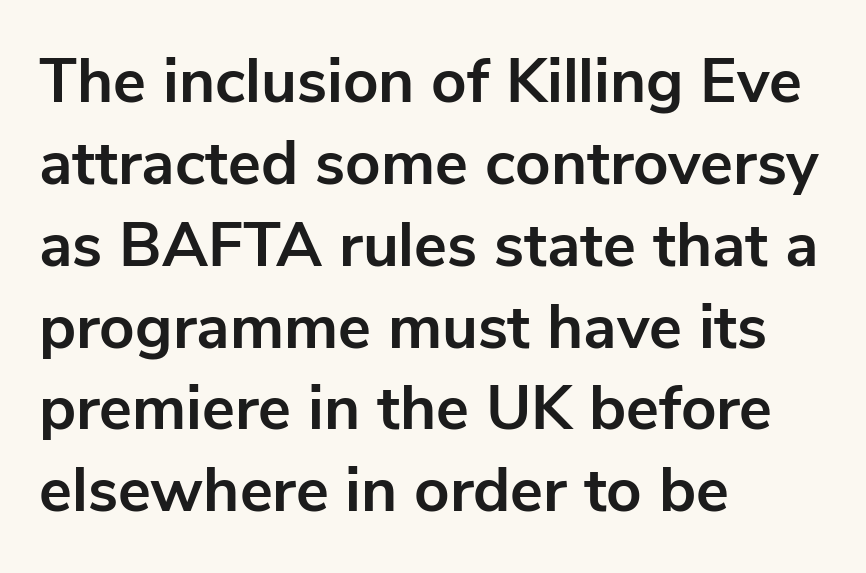
Stroke thickness is high; the sample reads as a true bold. Nobody drew a line under any word here. The typeface chosen for these lines omits serifs. The rag falls on the right side of this text block. Each word holds together tightly as a unit, with standard inter-letter gaps.
